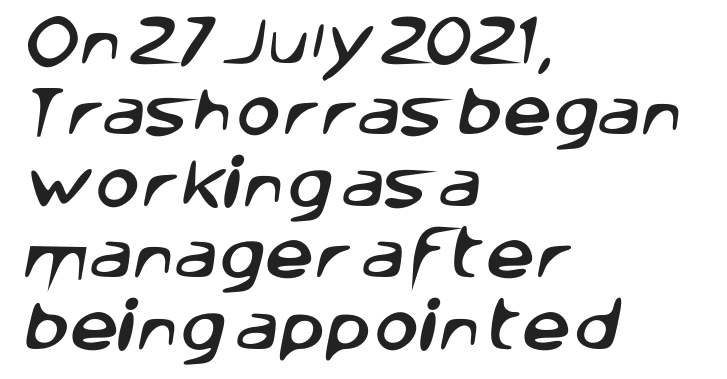
The image shows 55 px sans-serif type; set left-aligned, normal line spacing (1.3x), normal letter spacing, not underlined; low stroke contrast and a large x-height.
